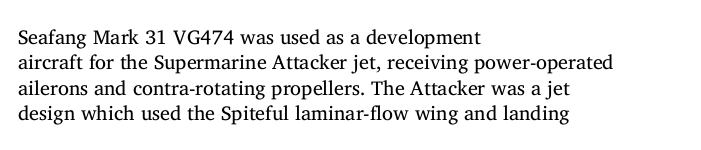
The image shows 20 px text type, upright; set left-aligned, normal line spacing (1.27x), normal letter spacing, not underlined.
